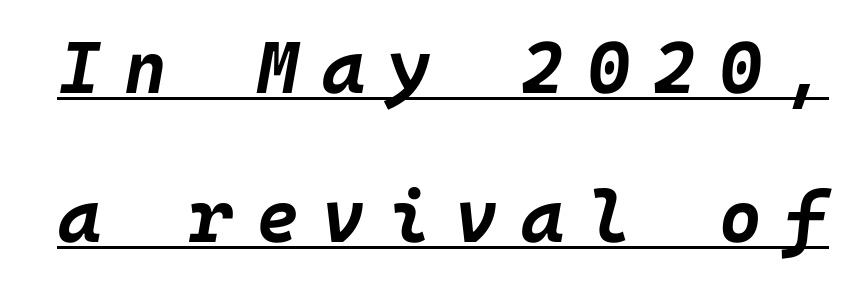
{"italic": "yes", "lean": "right", "slant_degrees": 10, "bold": "yes", "weight": "bold", "width": "normal", "stroke_contrast": "low", "x_height": "large", "underline": "yes", "line_spacing": "loose", "line_spacing_ratio": 2.04, "letter_spacing": "wide", "letter_spacing_em": 0.32, "glyph_px": 73}
